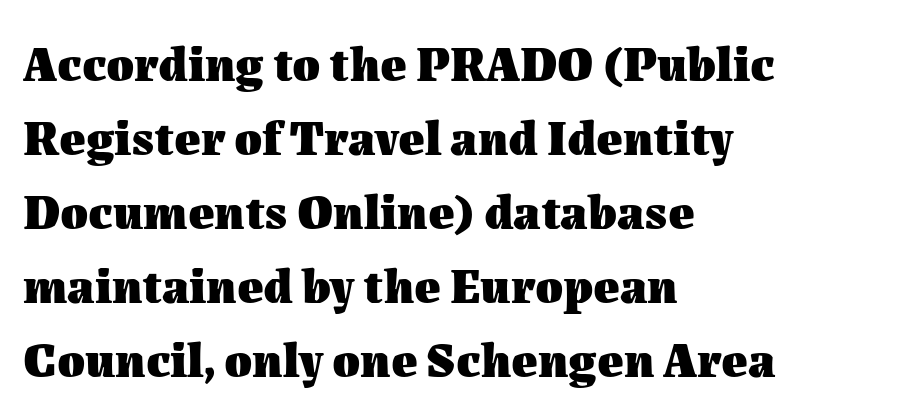
{"italic": "no", "bold": "yes", "weight": "heavy", "width": "normal", "stroke_contrast": "medium", "x_height": "medium", "monospaced": "no", "underline": "no", "align": "left", "line_spacing": "normal", "line_spacing_ratio": 1.48, "letter_spacing": "normal", "letter_spacing_em": 0.0, "glyph_px": 50}
